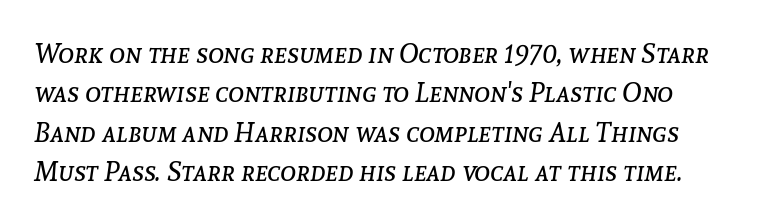
Q: Is the text bold? A: No.
Q: Is the text italic (slanted)? A: Yes, it leans right by about 8 degrees.
Q: Is the text underlined? A: No.
Q: Is the spacing between letters normal or unusually wide? A: Normal.
Q: Is the spacing between lines tight, normal or loose? A: Normal.
